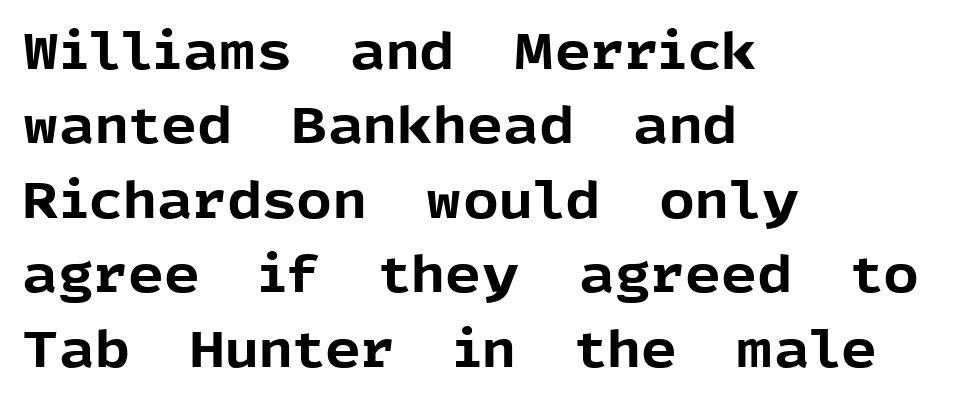
The image shows 50 px bold sans-serif type, upright; set left-aligned, normal line spacing (1.49x), normal letter spacing, not underlined; a medium x-height.
